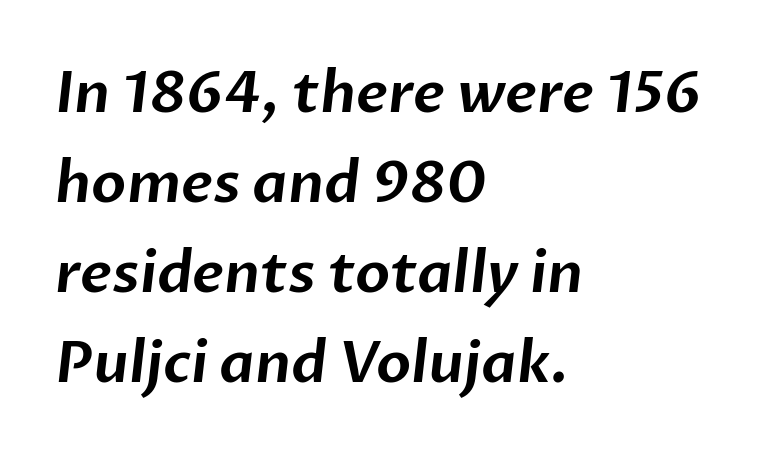
You can tell from the bare stems that sans-serif type was used. The designer left line spacing at the default. Caption: multi-line text, flush left, ragged right. Decoration check: the copy has no underline. Is this a fixed-width face? No — the glyphs have proportional, varying widths. How are the letters spaced? Ordinarily, with no added tracking.
